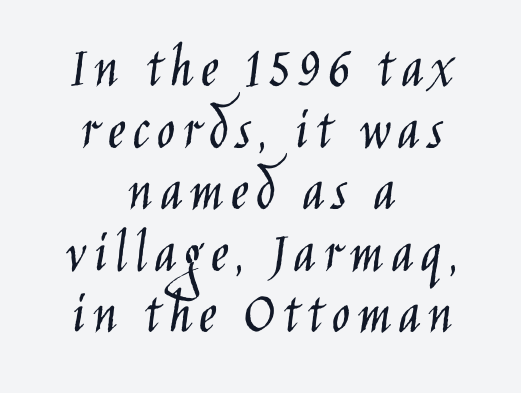
You could not count columns in this text — the font is proportionally spaced. Is the stroke heavy? The answer is a plain regular-or-lighter. These lines are composed in type without serifs.
